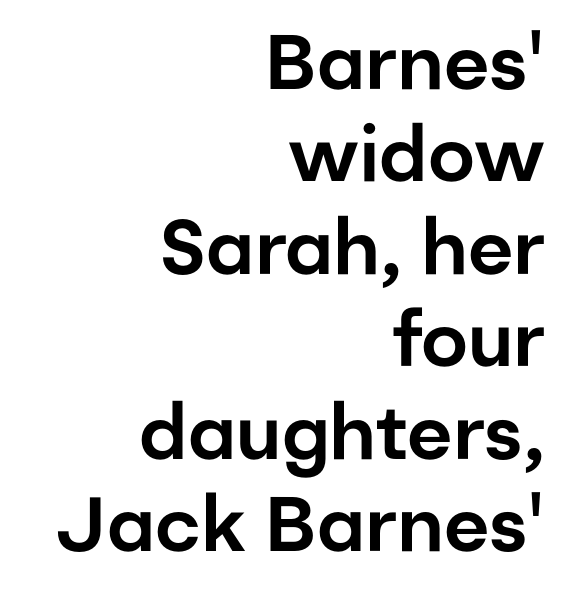
The image shows 77 px sans-serif type, upright; set right-aligned, line spacing 1.2x, normal letter spacing, not underlined; low stroke contrast and a medium x-height.
